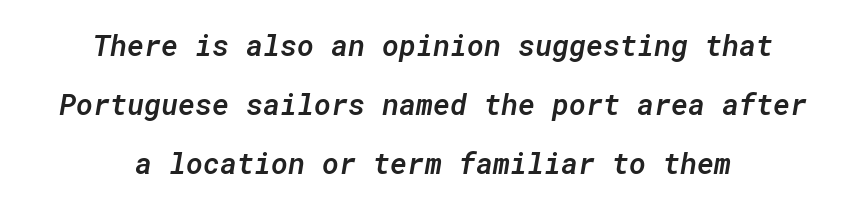
{"italic": "yes", "lean": "right", "slant_degrees": 10, "bold": "semi", "weight": "semibold", "width": "normal", "stroke_contrast": "low", "x_height": "medium", "monospaced": "yes", "underline": "no", "align": "center", "line_spacing": "loose", "line_spacing_ratio": 2.03, "letter_spacing": "normal", "letter_spacing_em": 0.0, "glyph_px": 29}
